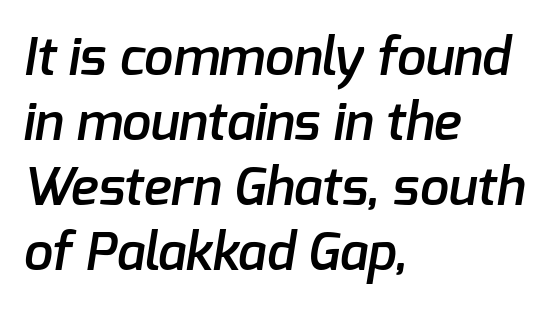
Regarding leading, the lines here are spaced in the standard way. These lines are rendered in a variable-pitch font. Lines of text with bare space underneath. Type style note: lacks serifs.
